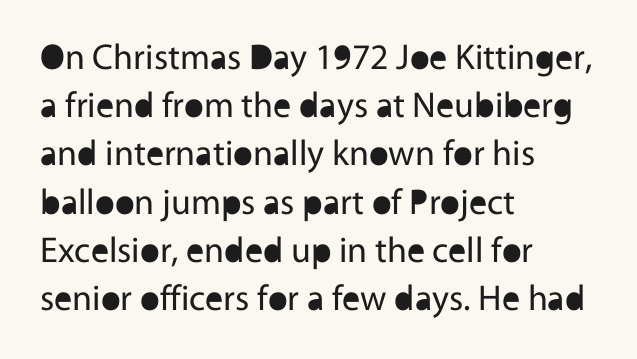
The image shows 36 px regular-weight sans-serif type, upright; set left-aligned, normal line spacing (1.34x), normal letter spacing, not underlined; a medium x-height.
